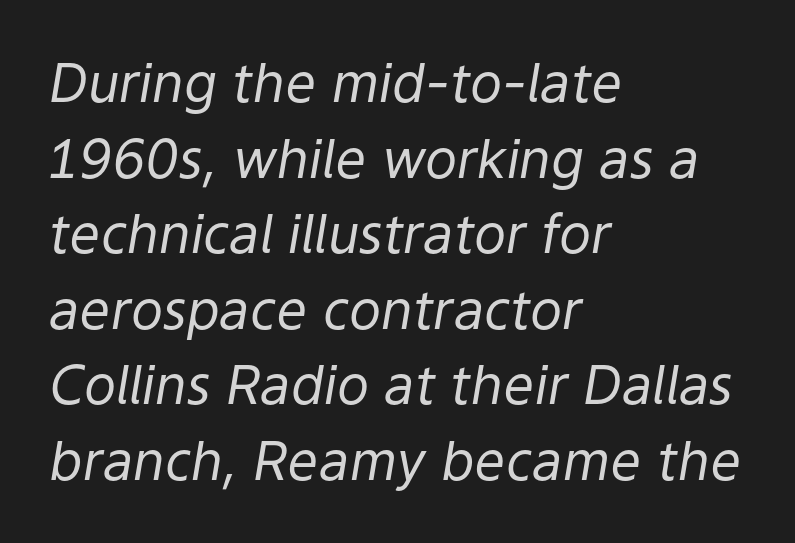
{"italic": "yes", "lean": "right", "slant_degrees": 9, "bold": "no", "weight": "regular", "width": "normal", "stroke_contrast": "low", "x_height": "medium", "monospaced": "no", "underline": "no", "align": "left", "line_spacing": "normal", "line_spacing_ratio": 1.4, "letter_spacing": "normal", "letter_spacing_em": 0.0, "glyph_px": 54}
